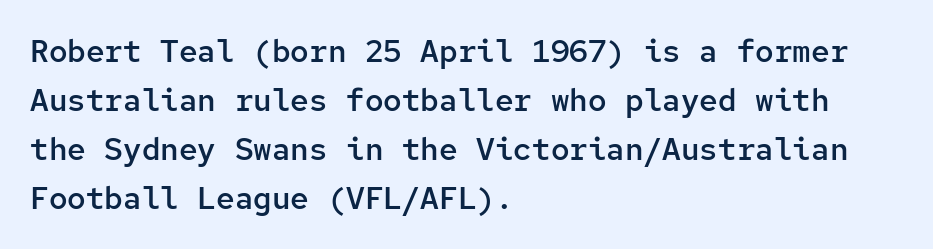
Q: Is the text bold? A: Semi-bold.
Q: Is the text italic (slanted)? A: No, it is upright.
Q: Is the typeface a serif or a sans-serif typeface? A: Sans-serif.
Q: Is the text underlined? A: No.
Q: How is the paragraph aligned? A: Left-aligned.
Q: Is the spacing between letters normal or unusually wide? A: Normal.
Q: Is the spacing between lines tight, normal or loose? A: Normal.
Q: Width (condensed, normal, or wide)? A: Normal.
Q: Stroke contrast? A: Low.
Q: x-height? A: Medium.
Q: Monospaced? A: Yes.
